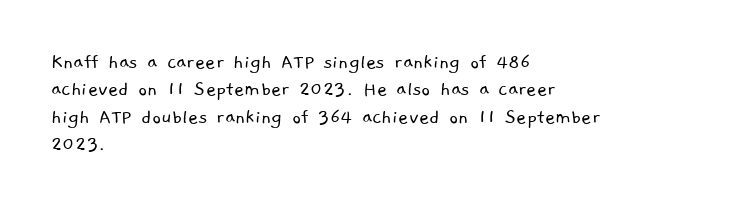
The image shows 22 px text type; set left-aligned, normal line spacing (1.25x), normal letter spacing, not underlined.
